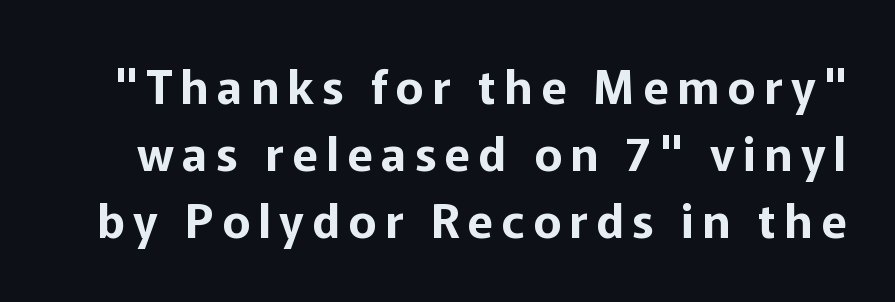
Q: Is the text italic (slanted)? A: No, it is upright.
Q: Is the typeface a serif or a sans-serif typeface? A: Sans-serif.
Q: Is the text underlined? A: No.
Q: Is the spacing between lines tight, normal or loose? A: Normal.
Q: Width (condensed, normal, or wide)? A: Normal.
Q: Stroke contrast? A: Low.
Q: x-height? A: Medium.
Q: Monospaced? A: No.
